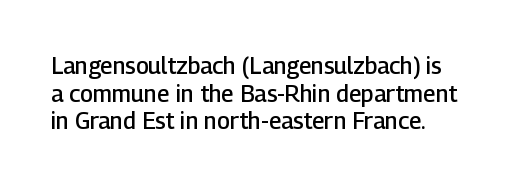
The image shows 23 px text type, upright; set line spacing 1.2x, normal letter spacing, not underlined.
